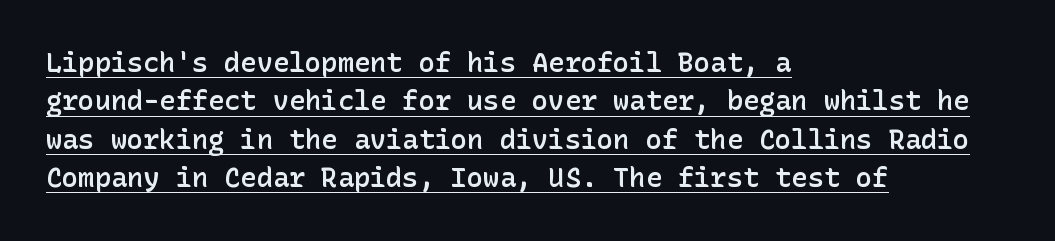
The image shows 27 px text type, upright; set left-aligned, normal line spacing (1.42x), normal letter spacing, underlined.
